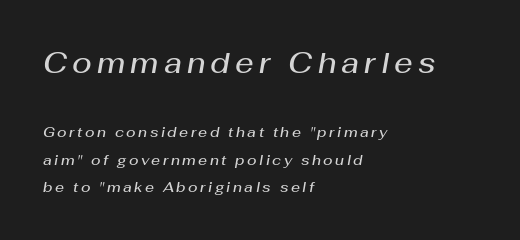
Q: Is the text bold? A: Semi-bold.
Q: Is the text italic (slanted)? A: Yes, it leans right by about 10 degrees.
Q: Is the text underlined? A: No.
Q: How is the paragraph aligned? A: Left-aligned.
Q: Is the spacing between lines tight, normal or loose? A: Loose.
Q: Which block of text is set in a larger size, the first (top) or the second (bottom)? A: The first (top) one.
Q: Width (condensed, normal, or wide)? A: Normal.
Q: Stroke contrast? A: Medium.
Q: x-height? A: Medium.
Q: Monospaced? A: No.
